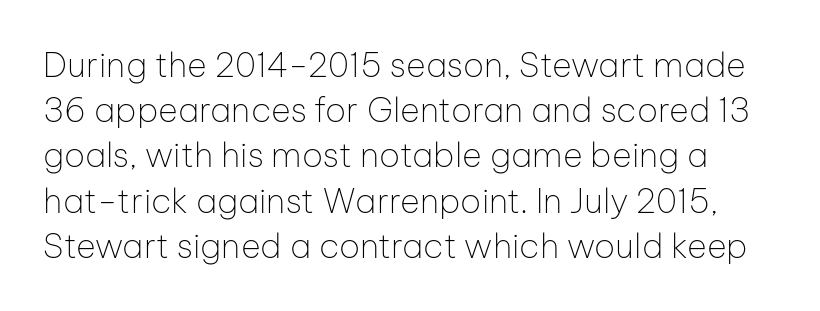
Q: Is the text bold? A: No.
Q: Is the text italic (slanted)? A: No, it is upright.
Q: Is the typeface a serif or a sans-serif typeface? A: Sans-serif.
Q: Is the text underlined? A: No.
Q: Is the spacing between letters normal or unusually wide? A: Normal.
Q: Is the spacing between lines tight, normal or loose? A: Normal.
Q: Width (condensed, normal, or wide)? A: Normal.
Q: Stroke contrast? A: Low.
Q: x-height? A: Medium.
Q: Monospaced? A: No.
